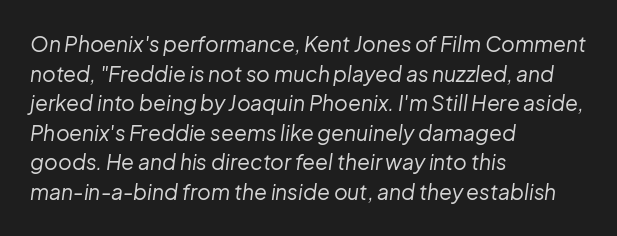
The image shows 21 px text type, italic (leaning right); set left-aligned, normal line spacing (1.41x), normal letter spacing, not underlined.
